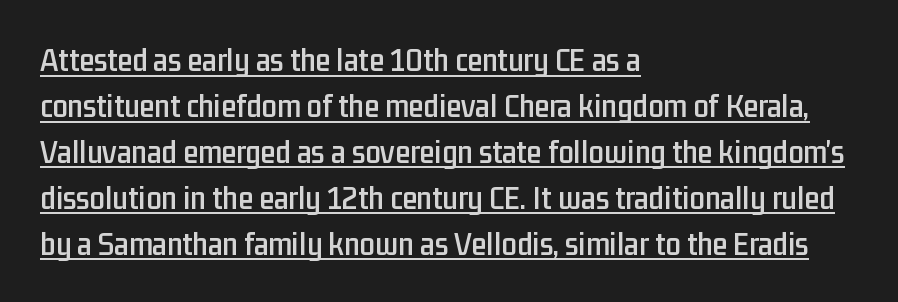
The rendering anchors every line to the left-hand side. Each word holds together tightly as a unit, with standard inter-letter gaps. Line spacing here is normal. A typographer would call this underscored text. A typesetter would call this proportional, since set widths differ per character. In terms of posture, this sample is upright.
